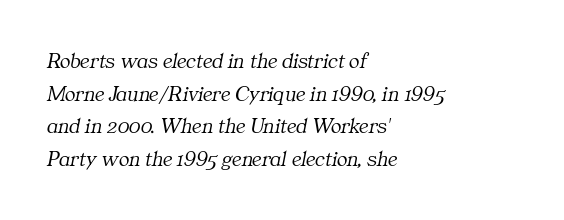
Honestly, the row spacing looks completely unremarkable. Caption: face not bold, strokes unweighted. Check under the words: just untouched page. The text carries the slant typical of an italic or oblique font.
